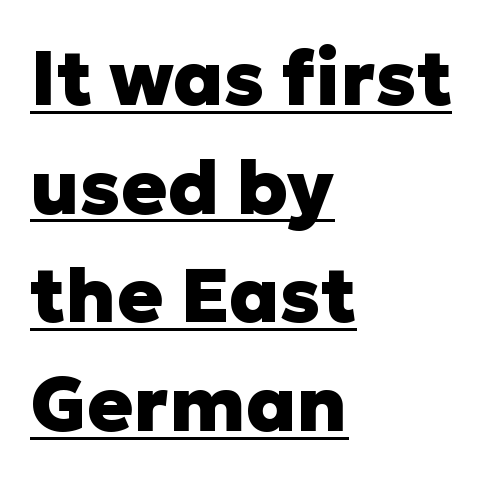
{"serif": "no", "italic": "no", "bold": "yes", "weight": "heavy", "width": "normal", "stroke_contrast": "low", "x_height": "medium", "monospaced": "no", "underline": "yes", "align": "left", "line_spacing": "normal", "line_spacing_ratio": 1.43, "letter_spacing": "normal", "letter_spacing_em": 0.0, "glyph_px": 76}
